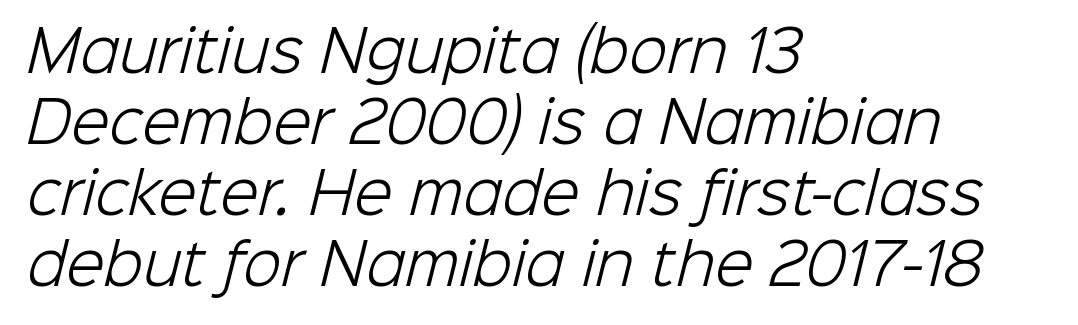
Spacing verdict: proportional, widths tailored to each character. Summary of vertical rhythm: regular, with standard interline spacing. Caption: standard tracking, unaltered. Casual observation: everything's shoved over to the left.
